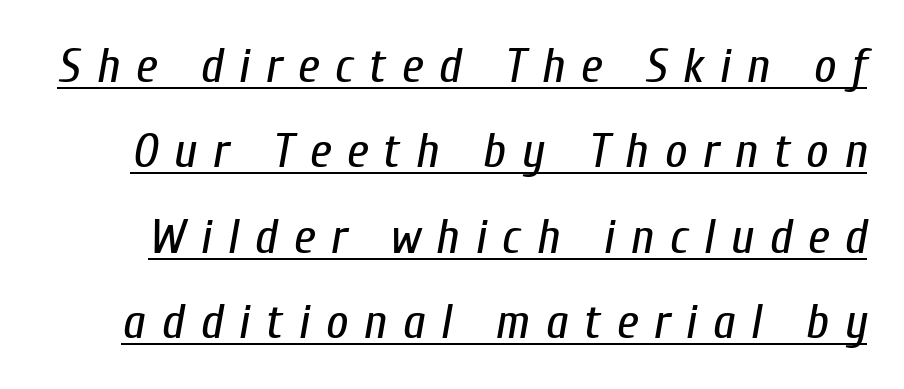
{"italic": "yes", "lean": "right", "slant_degrees": 10, "bold": "no", "weight": "regular", "width": "condensed", "stroke_contrast": "low", "x_height": "medium", "monospaced": "no", "underline": "yes", "line_spacing_ratio": 1.74, "letter_spacing": "wide", "letter_spacing_em": 0.32, "glyph_px": 49}
